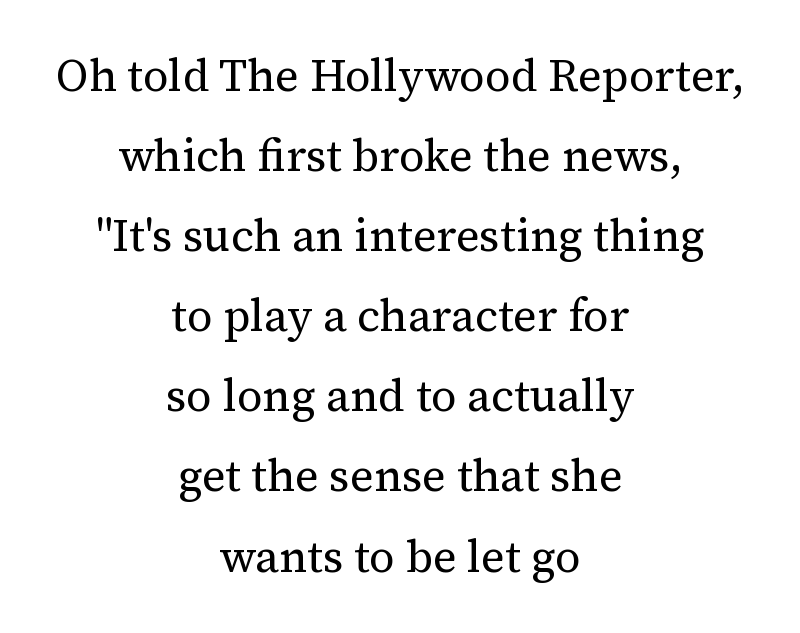
Q: Is the text bold? A: No.
Q: Is the text italic (slanted)? A: No, it is upright.
Q: Is the typeface a serif or a sans-serif typeface? A: Serif.
Q: Is the text underlined? A: No.
Q: How is the paragraph aligned? A: Centered.
Q: Is the spacing between letters normal or unusually wide? A: Normal.
Q: Width (condensed, normal, or wide)? A: Normal.
Q: Stroke contrast? A: Medium.
Q: x-height? A: Medium.
Q: Monospaced? A: No.
